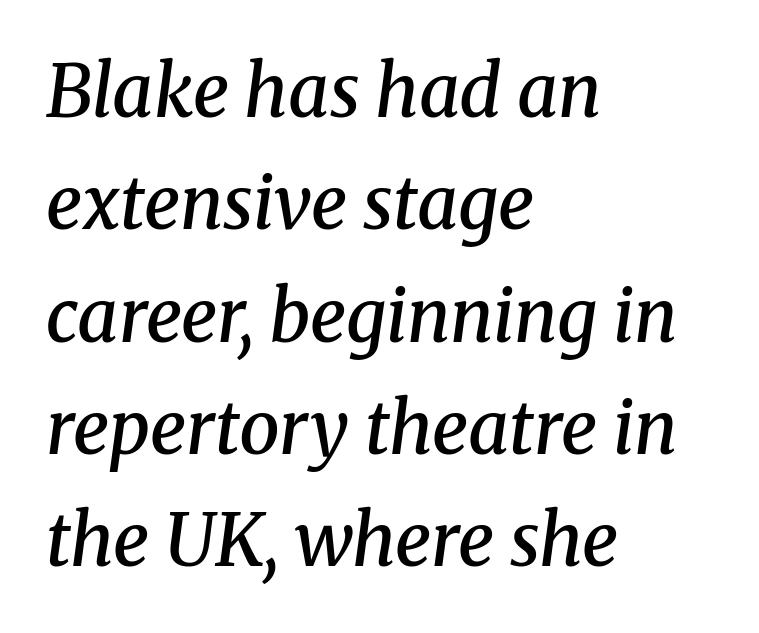
{"serif": "yes", "italic": "yes", "lean": "right", "slant_degrees": 8, "bold": "semi", "weight": "semibold", "width": "normal", "stroke_contrast": "medium", "x_height": "medium", "monospaced": "no", "underline": "no", "align": "left", "line_spacing": "normal", "line_spacing_ratio": 1.56, "letter_spacing": "normal", "letter_spacing_em": 0.0, "glyph_px": 72}
